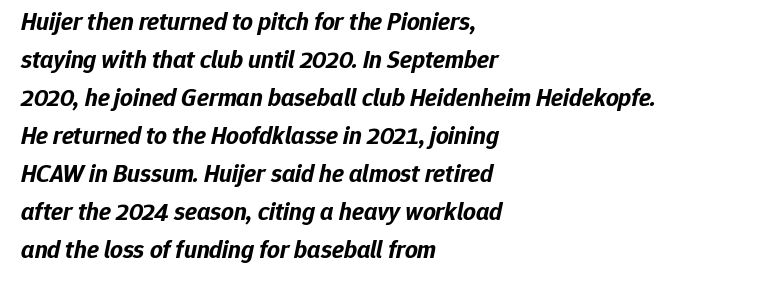
The image shows 25 px bold type, italic (leaning right); set left-aligned, normal line spacing (1.52x), normal letter spacing, not underlined.
